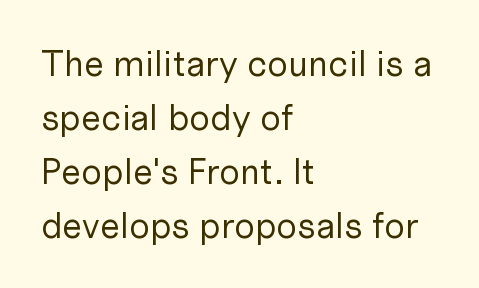
Type without underlining. The face looks like a standard text weight, possibly lighter. A sans-serif font was chosen for this passage. Whoever set this chose a conventional vertical rhythm.
